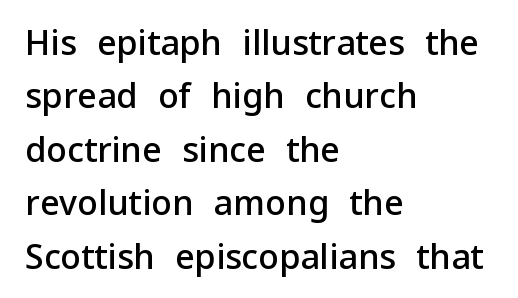
Q: Is the text bold? A: Semi-bold.
Q: Is the text italic (slanted)? A: No, it is upright.
Q: Is the typeface a serif or a sans-serif typeface? A: Sans-serif.
Q: Is the text underlined? A: No.
Q: How is the paragraph aligned? A: Left-aligned.
Q: Is the spacing between letters normal or unusually wide? A: Normal.
Q: Is the spacing between lines tight, normal or loose? A: Normal.
Q: Width (condensed, normal, or wide)? A: Normal.
Q: Stroke contrast? A: Low.
Q: x-height? A: Medium.
Q: Monospaced? A: No.
